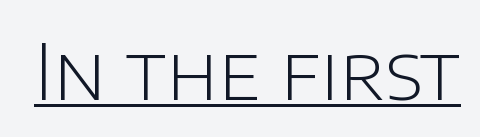
{"serif": "no", "italic": "no", "bold": "no", "weight": "light", "width": "normal", "stroke_contrast": "low", "x_height": "large", "monospaced": "no", "underline": "yes", "letter_spacing": "normal", "letter_spacing_em": 0.0, "glyph_px": 77}
